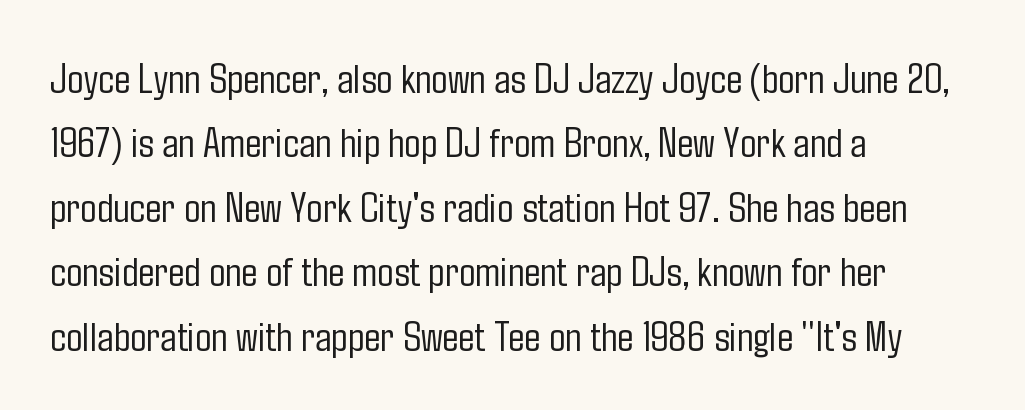
The image shows 43 px light, condensed sans-serif type, upright; set left-aligned, normal line spacing (1.5x), normal letter spacing, not underlined; low stroke contrast and a medium x-height.
